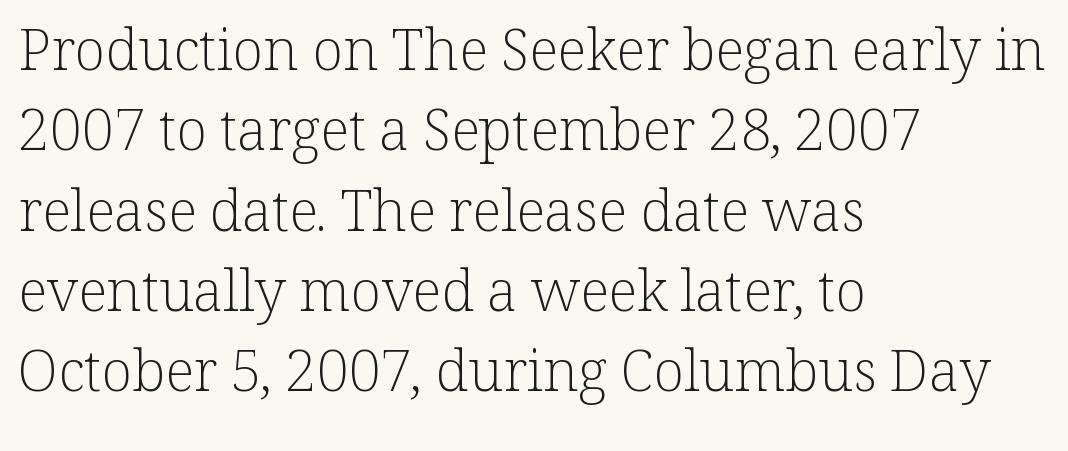
Q: Is the text bold? A: No.
Q: Is the text italic (slanted)? A: No, it is upright.
Q: Is the typeface a serif or a sans-serif typeface? A: Serif.
Q: Is the text underlined? A: No.
Q: How is the paragraph aligned? A: Left-aligned.
Q: Is the spacing between letters normal or unusually wide? A: Normal.
Q: Is the spacing between lines tight, normal or loose? A: Normal.
Q: Width (condensed, normal, or wide)? A: Normal.
Q: Stroke contrast? A: Low.
Q: x-height? A: Medium.
Q: Monospaced? A: No.
